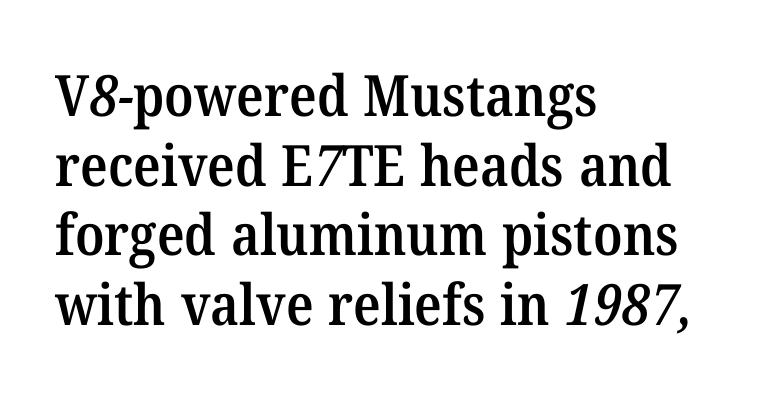
The image shows 57 px semibold serif type; set left-aligned, line spacing 1.22x, normal letter spacing, not underlined; medium stroke contrast and a medium x-height.
